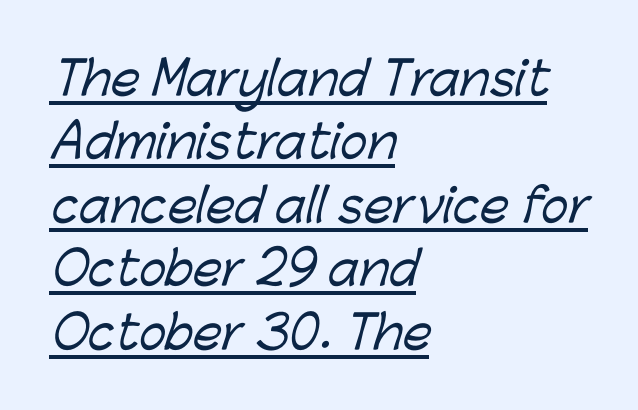
Notice how a bar underscores the lettering throughout. Spacing verdict: proportional, widths tailored to each character. Left-aligned paragraph, ragged on the right. Summary of vertical rhythm: regular, with standard interline spacing.
